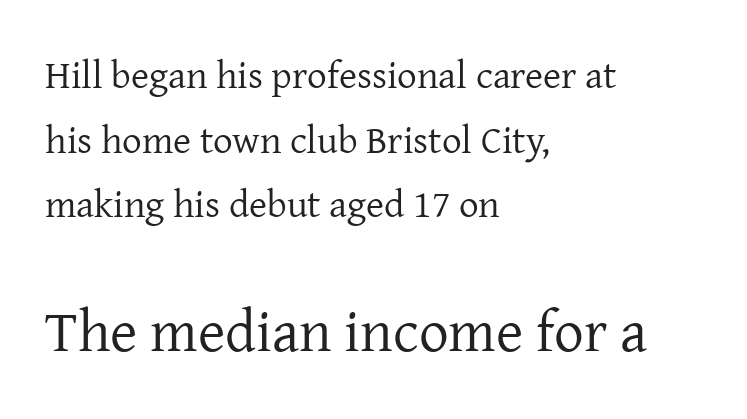
The image shows 59 px regular-weight serif type, upright; set left-aligned, normal line spacing (1.66x), normal letter spacing, not underlined; the second (bottom) block is 1.51x larger; low stroke contrast and a medium x-height.
